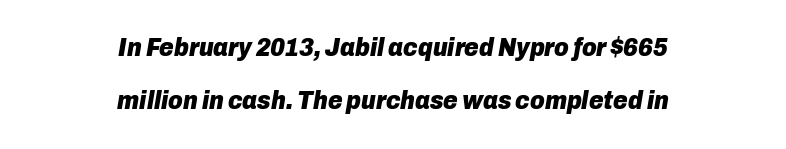
Q: Is the text bold? A: Yes.
Q: Is the text italic (slanted)? A: Yes, it leans right by about 10 degrees.
Q: Is the text underlined? A: No.
Q: How is the paragraph aligned? A: Centered.
Q: Is the spacing between letters normal or unusually wide? A: Normal.
Q: Is the spacing between lines tight, normal or loose? A: Loose.
